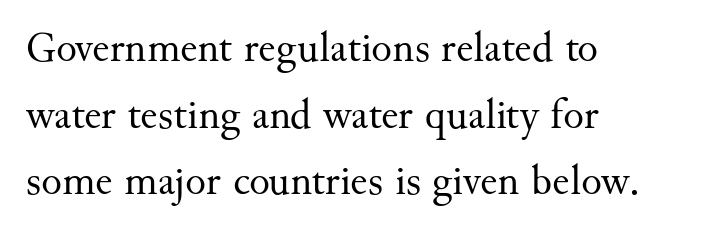
Q: Is the text bold? A: No.
Q: Is the text italic (slanted)? A: No, it is upright.
Q: Is the typeface a serif or a sans-serif typeface? A: Serif.
Q: Is the text underlined? A: No.
Q: How is the paragraph aligned? A: Left-aligned.
Q: Is the spacing between letters normal or unusually wide? A: Normal.
Q: Is the spacing between lines tight, normal or loose? A: Normal.
Q: Width (condensed, normal, or wide)? A: Normal.
Q: Stroke contrast? A: Medium.
Q: x-height? A: Small.
Q: Monospaced? A: No.
